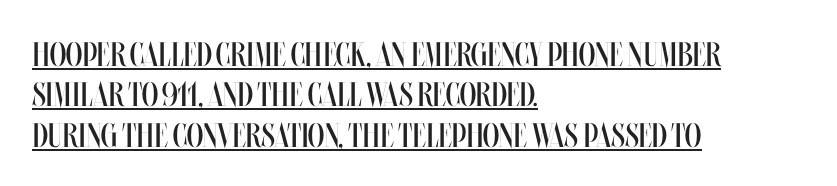
Q: Is the text bold? A: No.
Q: Is the text italic (slanted)? A: No, it is upright.
Q: Is the text underlined? A: Yes.
Q: How is the paragraph aligned? A: Left-aligned.
Q: Is the spacing between letters normal or unusually wide? A: Normal.
Q: Width (condensed, normal, or wide)? A: Condensed.
Q: Stroke contrast? A: Medium.
Q: x-height? A: Large.
Q: Monospaced? A: No.
